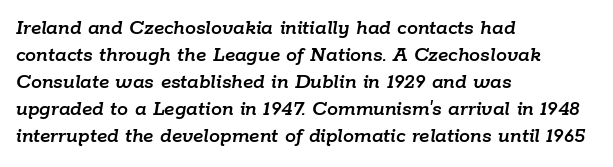
Quick note: italic. The ragged edge is on the right, which tells us the setting is flush left. This rendering leaves character spacing at its baseline value. Anything drawn beneath the words? Only blank space.
